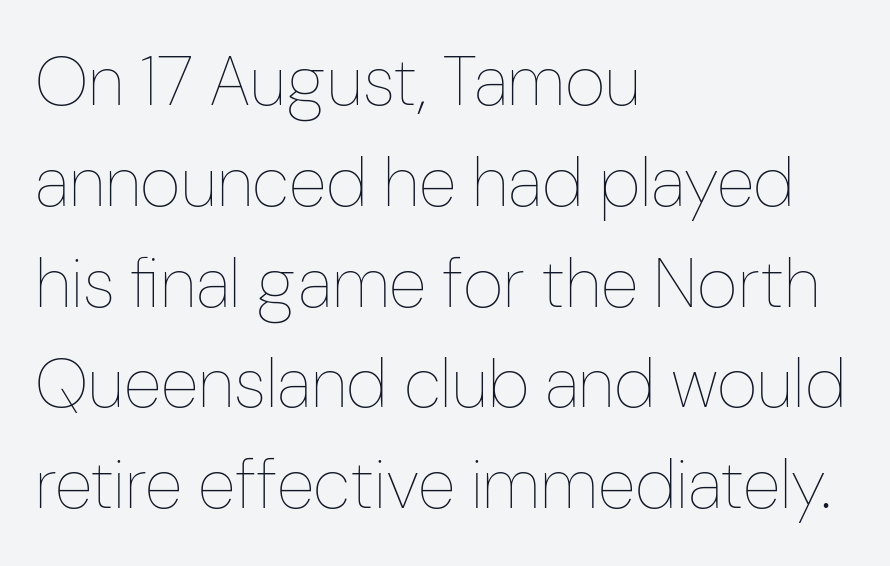
Characters follow at the spacing the type designer built in. Does the lettering tilt? It doesn't — this is upright. Is the type heavy? It reads as light-to-regular instead. Casual observation: everything's shoved over to the left. Vertically, the passage feels balanced, rows spaced as you'd expect. Note the varied advance widths — an 'i' is clearly narrower than an 'm'.
